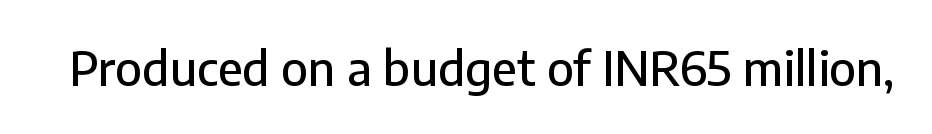
Each letter keeps its own natural width here, so spacing adapts to shape. A typesetter would label this face a sans. Bare-footed words on every line. The passage shown has conventional tracking throughout.
